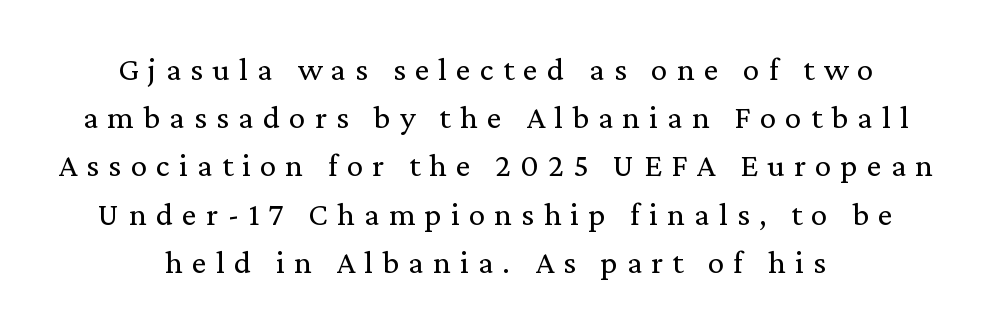
{"serif": "yes", "italic": "no", "bold": "no", "weight": "regular", "width": "normal", "stroke_contrast": "low", "x_height": "medium", "monospaced": "no", "underline": "no", "align": "center", "line_spacing": "normal", "line_spacing_ratio": 1.46, "letter_spacing": "wide", "letter_spacing_em": 0.28, "glyph_px": 33}
